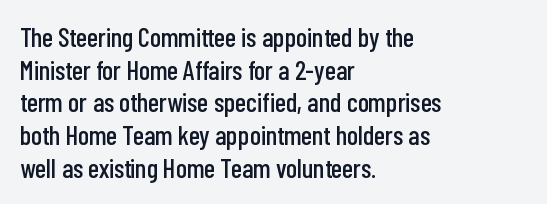
{"italic": "no", "underline": "no", "align": "left", "line_spacing_ratio": 1.21, "letter_spacing": "normal", "letter_spacing_em": 0.0, "glyph_px": 27}
